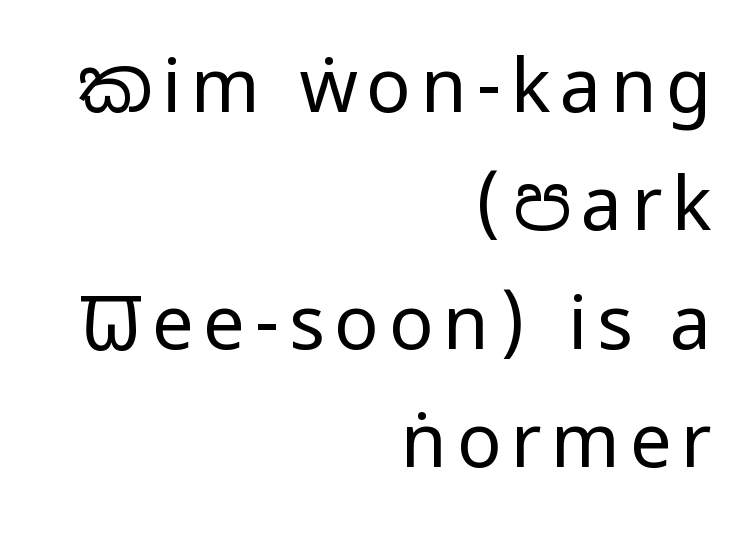
Q: Is the text bold? A: No.
Q: Is the text italic (slanted)? A: No, it is upright.
Q: Is the typeface a serif or a sans-serif typeface? A: Sans-serif.
Q: Is the text underlined? A: No.
Q: How is the paragraph aligned? A: Right-aligned.
Q: Is the spacing between lines tight, normal or loose? A: Normal.
Q: Width (condensed, normal, or wide)? A: Condensed.
Q: Stroke contrast? A: Low.
Q: x-height? A: Large.
Q: Monospaced? A: No.
